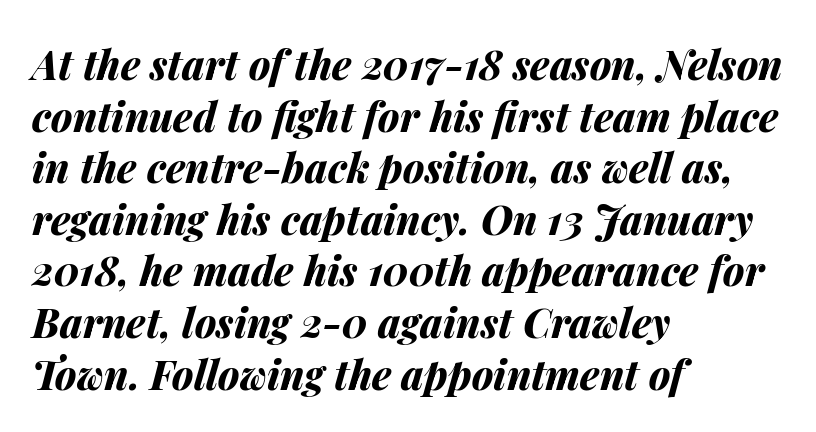
The image shows 40 px bold type, italic (leaning right); set left-aligned, normal line spacing (1.29x), normal letter spacing, not underlined; medium stroke contrast and a medium x-height.
